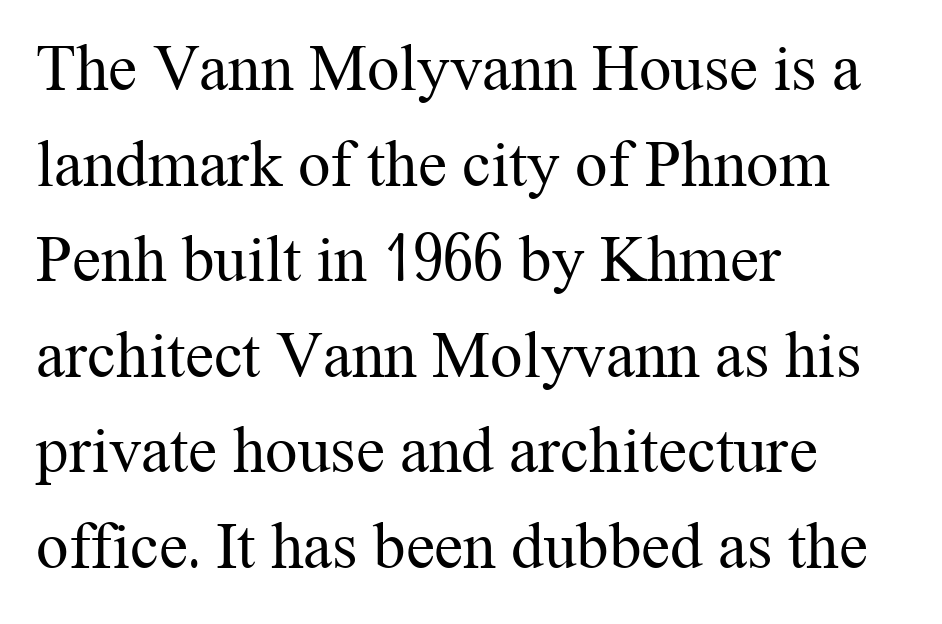
In terms of leading, this rendering sits right in the middle. You could not count columns in this text — the font is proportionally spaced. Check where the strokes stop: tiny serifs finish them off. Quick note: underline off. The weight tops out at a normal text grade. The type sits square on the baseline with zero lean.
